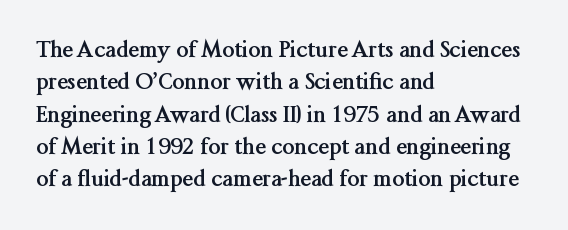
This block has exactly the height ordinary leading produces. A roman cut, with each character standing at attention. Typesetter's note: full bold, strokes at maximum text heaviness. The rendering anchors every line to the left-hand side.
